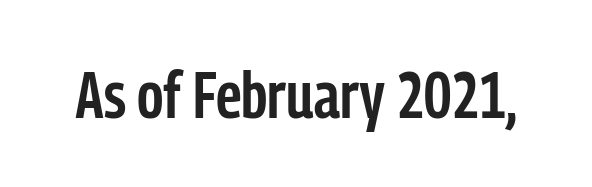
{"serif": "no", "italic": "no", "bold": "semi", "weight": "semibold", "width": "condensed", "stroke_contrast": "low", "x_height": "medium", "monospaced": "no", "underline": "no", "letter_spacing": "normal", "letter_spacing_em": 0.0, "glyph_px": 66}
